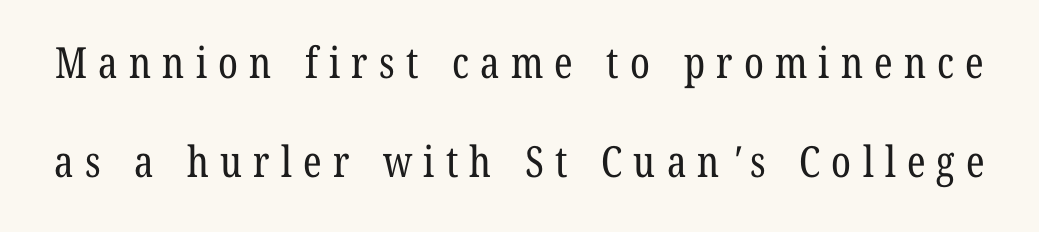
{"serif": "yes", "bold": "no", "weight": "regular", "width": "condensed", "stroke_contrast": "low", "x_height": "medium", "monospaced": "no", "underline": "no", "line_spacing": "loose", "line_spacing_ratio": 2.31, "letter_spacing": "wide", "letter_spacing_em": 0.26, "glyph_px": 43}
